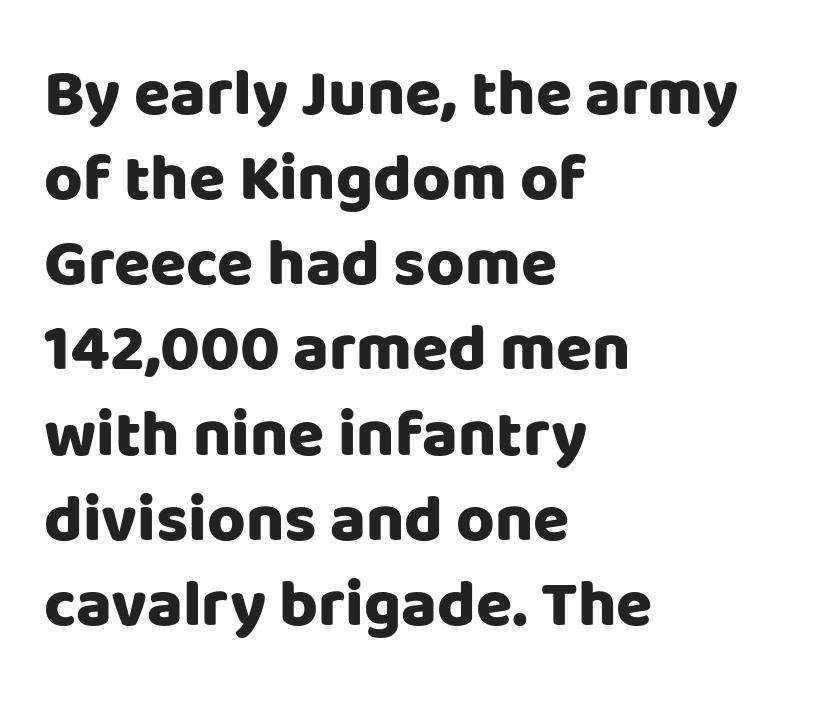
Q: Is the text bold? A: Yes.
Q: Is the text italic (slanted)? A: No, it is upright.
Q: Is the typeface a serif or a sans-serif typeface? A: Sans-serif.
Q: Is the text underlined? A: No.
Q: How is the paragraph aligned? A: Left-aligned.
Q: Is the spacing between letters normal or unusually wide? A: Normal.
Q: Is the spacing between lines tight, normal or loose? A: Normal.
Q: Width (condensed, normal, or wide)? A: Normal.
Q: Stroke contrast? A: Low.
Q: x-height? A: Large.
Q: Monospaced? A: No.
